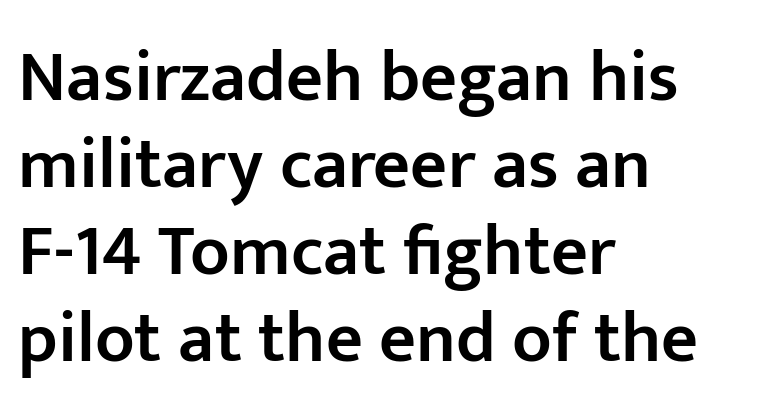
Q: Is the text bold? A: Semi-bold.
Q: Is the text italic (slanted)? A: No, it is upright.
Q: Is the typeface a serif or a sans-serif typeface? A: Sans-serif.
Q: Is the text underlined? A: No.
Q: How is the paragraph aligned? A: Left-aligned.
Q: Is the spacing between letters normal or unusually wide? A: Normal.
Q: Width (condensed, normal, or wide)? A: Normal.
Q: Stroke contrast? A: Low.
Q: x-height? A: Medium.
Q: Monospaced? A: No.
